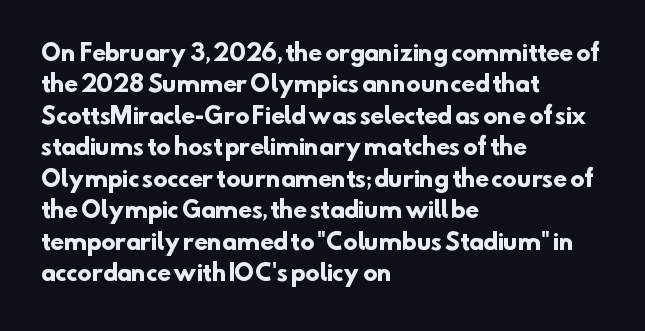
Q: Is the text bold? A: Yes.
Q: Is the text underlined? A: No.
Q: How is the paragraph aligned? A: Left-aligned.
Q: Is the spacing between letters normal or unusually wide? A: Normal.
Q: Is the spacing between lines tight, normal or loose? A: Normal.
